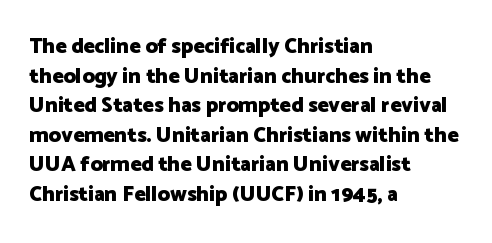
{"italic": "no", "bold": "yes", "underline": "no", "align": "left", "line_spacing": "normal", "line_spacing_ratio": 1.41, "letter_spacing": "normal", "letter_spacing_em": 0.0, "glyph_px": 21}
